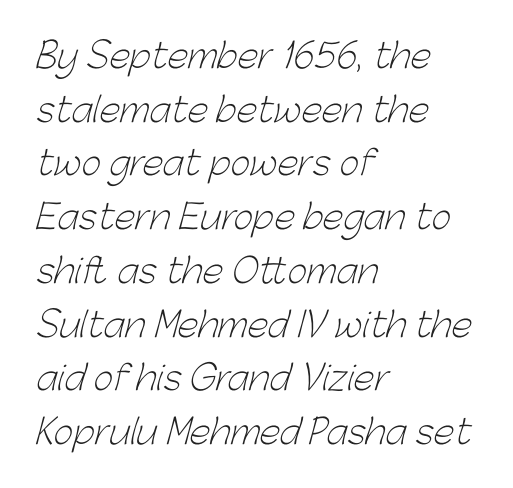
The rows are spaced the way most documents space them. The strip under each line holds only bare page. The rendering anchors every line to the left-hand side. Short note: letters normally spaced. The font is comparable to plain body text, perhaps lighter.
